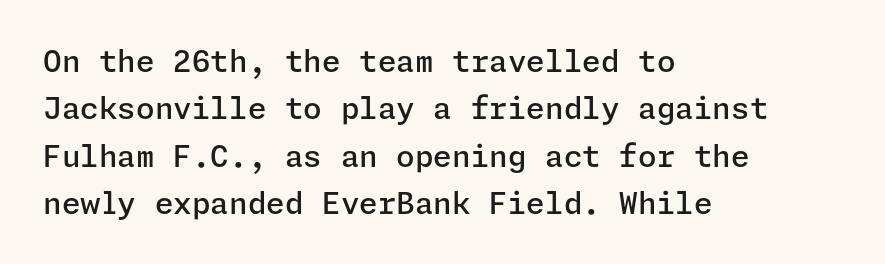
One glance says typical: line gaps are just what's usual. Clear beneath every line of the passage. The type family on display is of the sans-serif kind. You can tell it's not italic because the verticals are truly vertical. The letters sit at their default tracking, neither squeezed nor spread. The compositor pushed each line to the left boundary.
